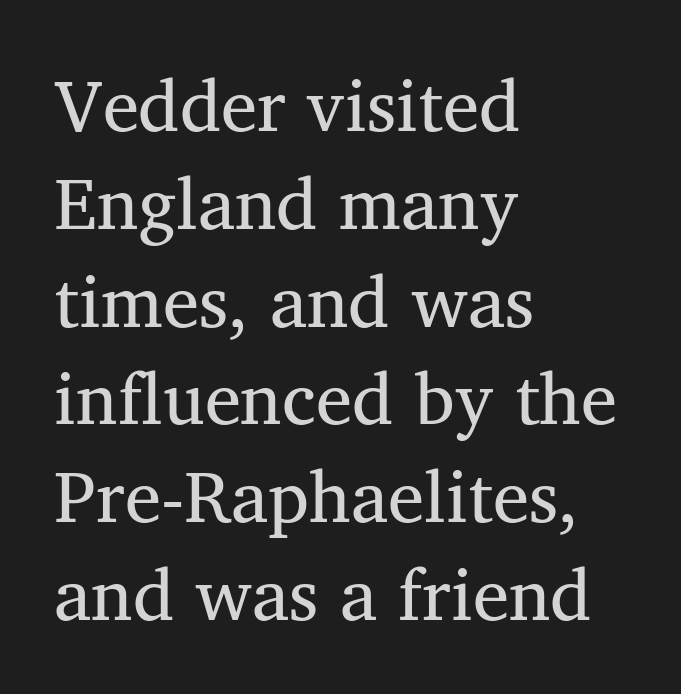
{"serif": "yes", "width": "normal", "stroke_contrast": "medium", "x_height": "medium", "monospaced": "no", "underline": "no", "align": "left", "line_spacing": "normal", "line_spacing_ratio": 1.34, "letter_spacing": "normal", "letter_spacing_em": 0.0, "glyph_px": 73}
